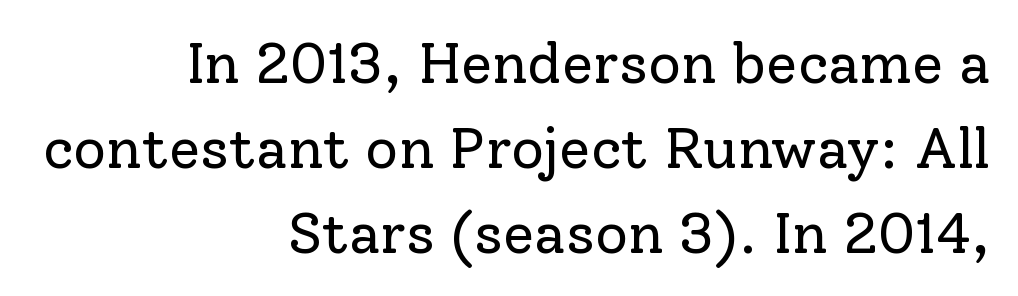
{"serif": "yes", "italic": "no", "bold": "no", "weight": "regular", "width": "normal", "stroke_contrast": "low", "x_height": "medium", "monospaced": "no", "underline": "no", "align": "right", "line_spacing": "normal", "line_spacing_ratio": 1.49, "letter_spacing": "normal", "letter_spacing_em": 0.0, "glyph_px": 57}
